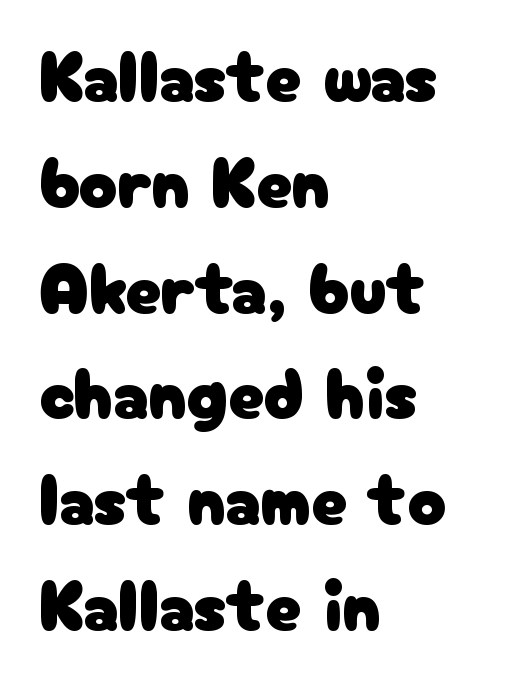
Q: Is the text italic (slanted)? A: No, it is upright.
Q: Is the typeface a serif or a sans-serif typeface? A: Sans-serif.
Q: Is the text underlined? A: No.
Q: How is the paragraph aligned? A: Left-aligned.
Q: Is the spacing between letters normal or unusually wide? A: Normal.
Q: Is the spacing between lines tight, normal or loose? A: Normal.
Q: Width (condensed, normal, or wide)? A: Normal.
Q: Stroke contrast? A: Low.
Q: x-height? A: Medium.
Q: Monospaced? A: No.
